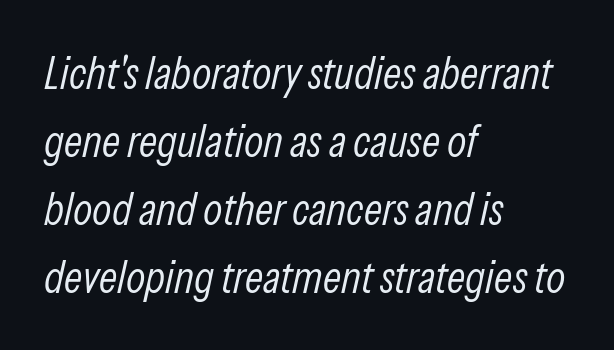
The image shows 45 px light, condensed type, italic (leaning right); set left-aligned, normal line spacing (1.51x), normal letter spacing, not underlined; low stroke contrast and a medium x-height.
